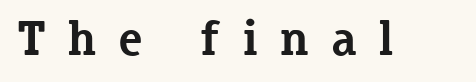
Q: Is the text bold? A: Yes.
Q: Is the text italic (slanted)? A: No, it is upright.
Q: Is the typeface a serif or a sans-serif typeface? A: Serif.
Q: Is the text underlined? A: No.
Q: Is the spacing between letters normal or unusually wide? A: Unusually wide.
Q: Width (condensed, normal, or wide)? A: Normal.
Q: Stroke contrast? A: Low.
Q: x-height? A: Medium.
Q: Monospaced? A: No.
